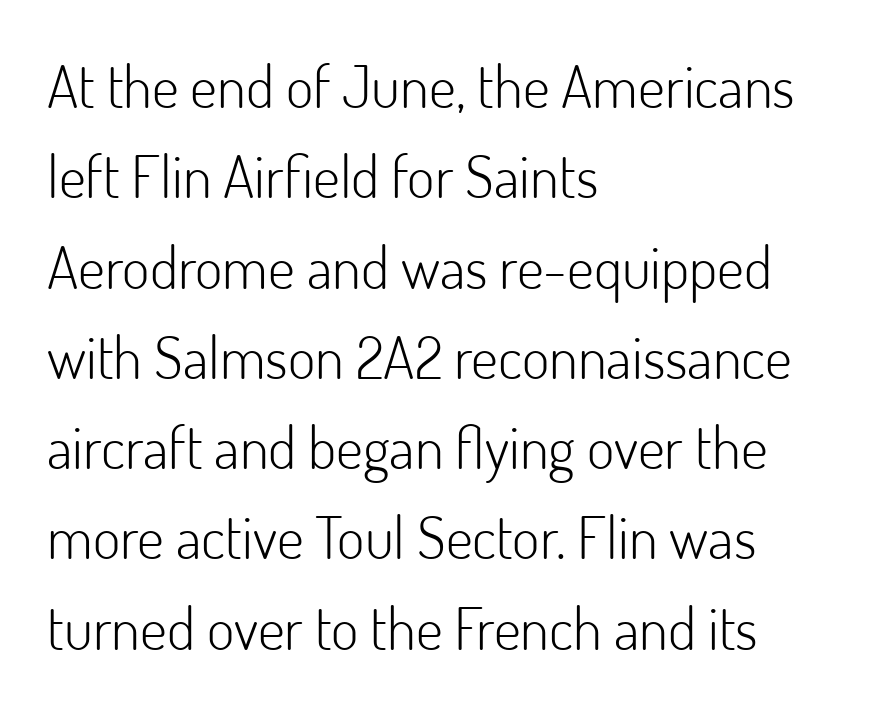
The letters stand straight up with perfectly vertical stems. No letter is thick-stroked: the sample isn't bold. The designer left line spacing at the default. I'd call this a sans setting — the letters go barefoot. The foot of each line stays bare and open. Caption: multi-line text, flush left, ragged right.
